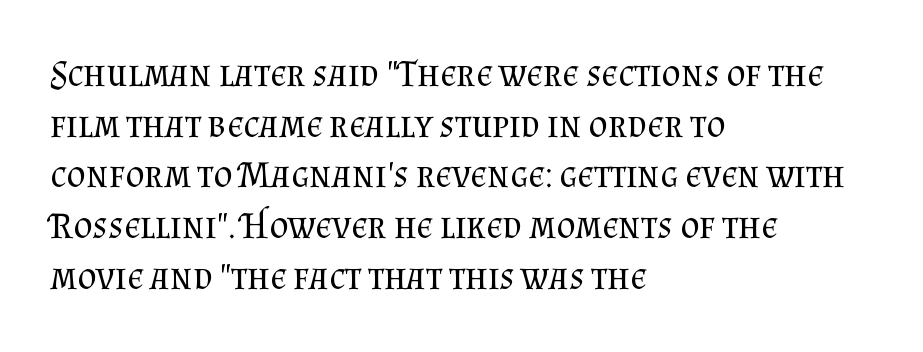
Q: Is the text bold? A: No.
Q: Is the text italic (slanted)? A: No, it is upright.
Q: Is the typeface a serif or a sans-serif typeface? A: Serif.
Q: Is the text underlined? A: No.
Q: How is the paragraph aligned? A: Left-aligned.
Q: Is the spacing between letters normal or unusually wide? A: Normal.
Q: Is the spacing between lines tight, normal or loose? A: Normal.
Q: Width (condensed, normal, or wide)? A: Normal.
Q: Stroke contrast? A: Medium.
Q: x-height? A: Small.
Q: Monospaced? A: No.
